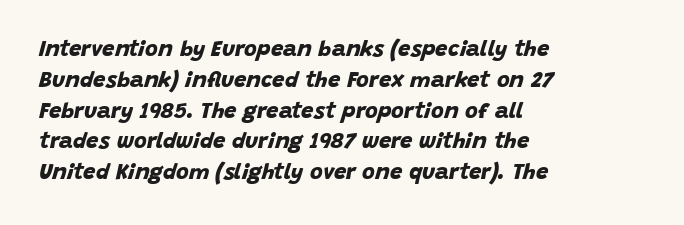
The image shows 22 px bold type; set left-aligned, normal line spacing (1.4x), normal letter spacing, not underlined.
